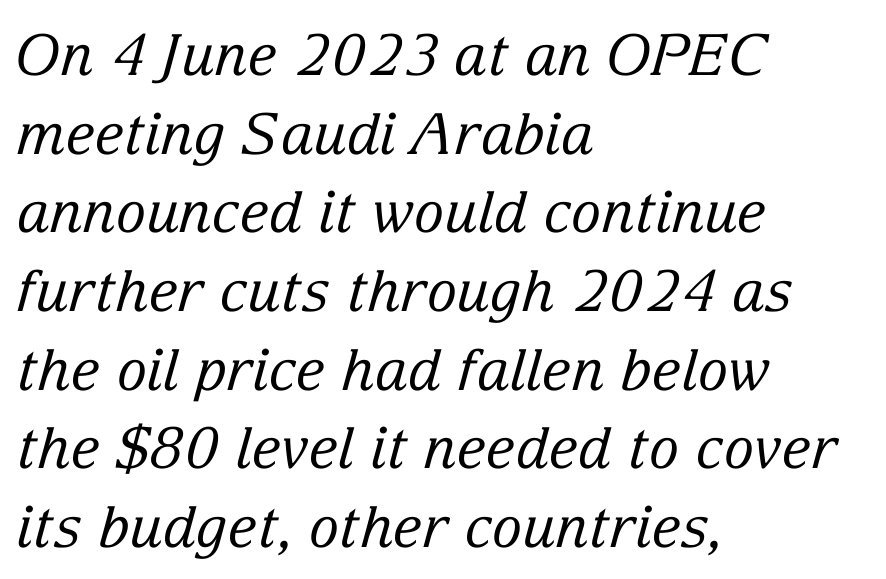
{"serif": "yes", "italic": "yes", "lean": "right", "slant_degrees": 15, "bold": "no", "weight": "regular", "width": "normal", "stroke_contrast": "low", "x_height": "medium", "monospaced": "no", "underline": "no", "align": "left", "line_spacing": "normal", "line_spacing_ratio": 1.38, "letter_spacing": "normal", "letter_spacing_em": 0.0, "glyph_px": 57}
